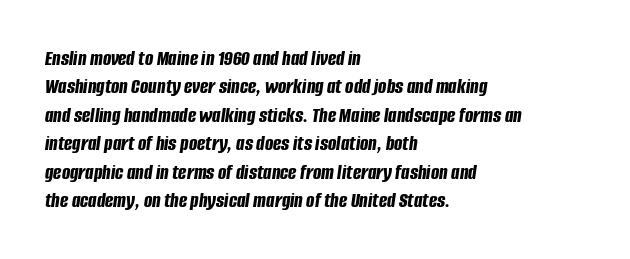
The image shows 22 px bold type, italic (leaning right); set left-aligned, normal line spacing (1.29x), normal letter spacing, not underlined.
